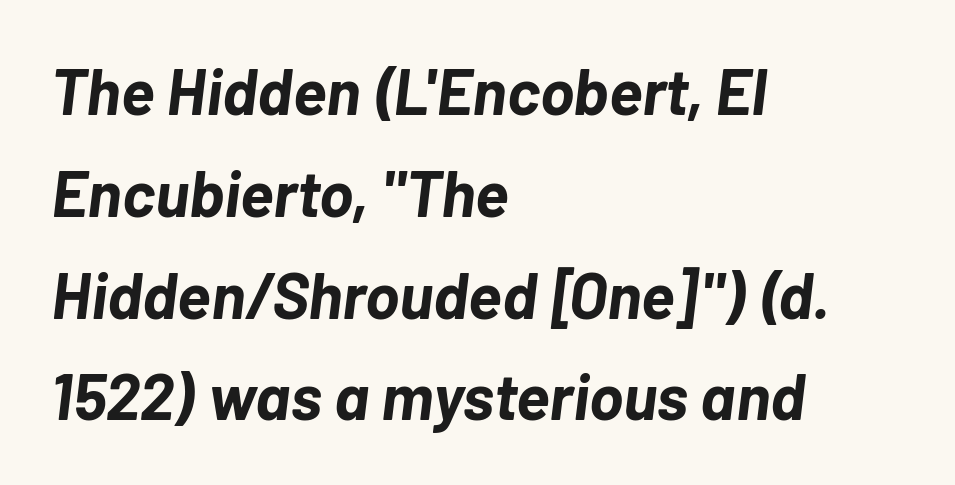
The passage shown is typed in a proportional face where columns would drift. Leading matches the norm, producing a regular column. Emphasis-style slanted type is in use. Caption: bold face, heavy strokes. In CSS terms this would be text-align: left.
